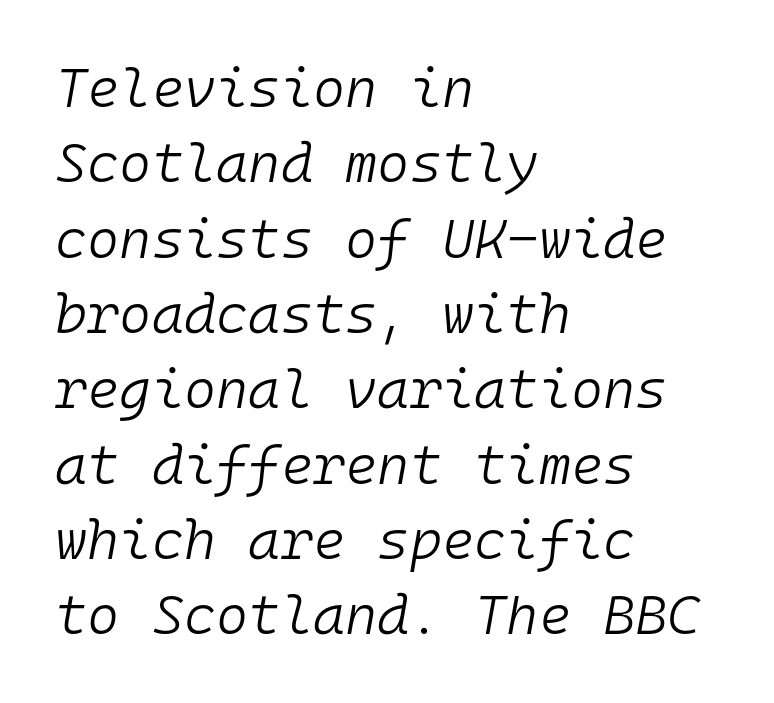
Reading down the column, the eye jumps a familiar distance to each next line. Each letter, wide or thin by design, is forced into the same width here. The space beneath each line is pristine and unruled. The text block is weighted toward the left margin, trailing off unevenly rightward.
